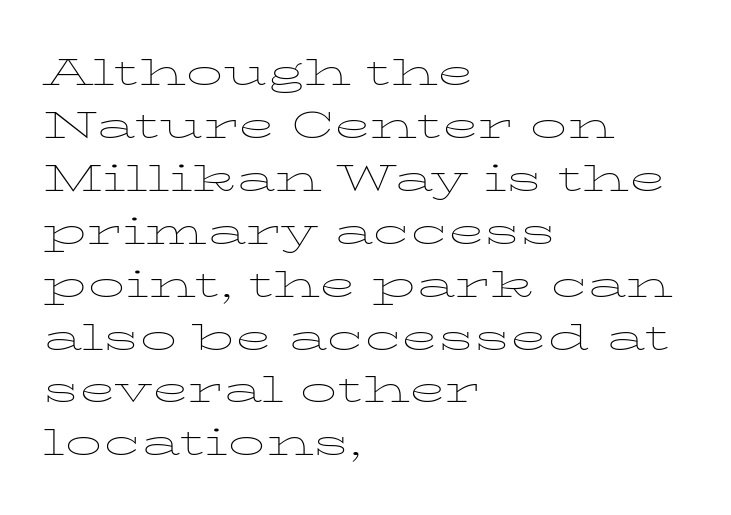
The font family rendered here belongs to the serif group. This is the regular roman posture of the typeface. Counters stay open thanks to moderate or lighter strokes. Beneath every word, the page is bare.
